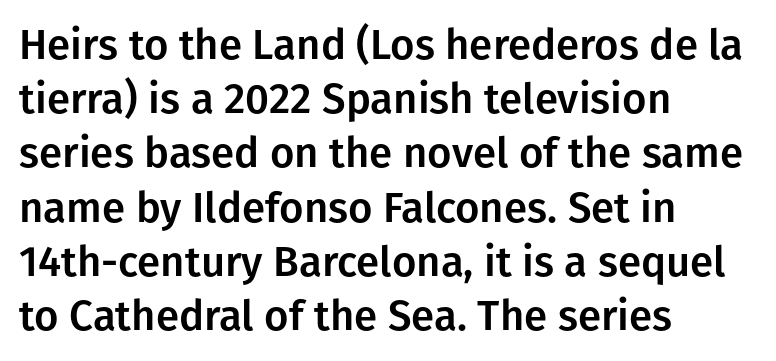
The image shows 42 px sans-serif type, upright; set left-aligned, normal line spacing (1.29x), normal letter spacing, not underlined; low stroke contrast and a medium x-height.
